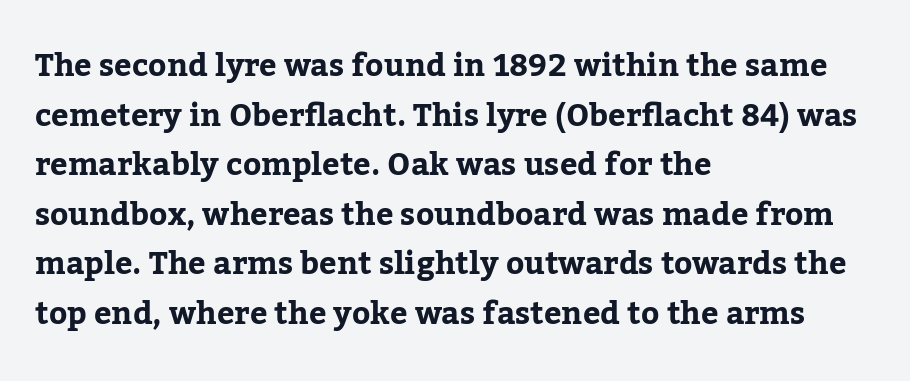
The image shows 31 px serif type, upright; set left-aligned, normal line spacing (1.6x), normal letter spacing, not underlined; low stroke contrast and a medium x-height.
